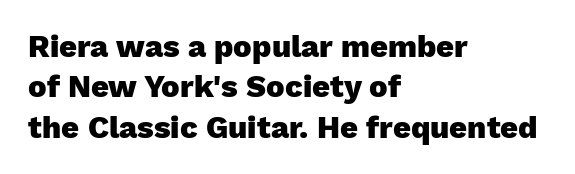
Q: Is the text bold? A: Yes.
Q: Is the text italic (slanted)? A: No, it is upright.
Q: Is the typeface a serif or a sans-serif typeface? A: Sans-serif.
Q: Is the text underlined? A: No.
Q: How is the paragraph aligned? A: Left-aligned.
Q: Is the spacing between letters normal or unusually wide? A: Normal.
Q: Is the spacing between lines tight, normal or loose? A: Normal.
Q: Width (condensed, normal, or wide)? A: Normal.
Q: Stroke contrast? A: Low.
Q: x-height? A: Medium.
Q: Monospaced? A: No.
